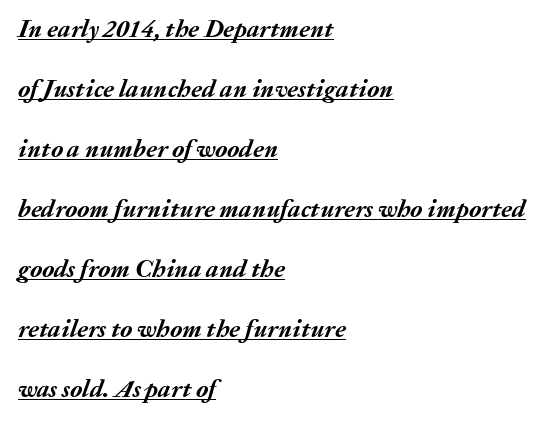
Q: Is the text bold? A: Yes.
Q: Is the text italic (slanted)? A: Yes, it leans right by about 20 degrees.
Q: Is the text underlined? A: Yes.
Q: How is the paragraph aligned? A: Left-aligned.
Q: Is the spacing between letters normal or unusually wide? A: Normal.
Q: Is the spacing between lines tight, normal or loose? A: Loose.
